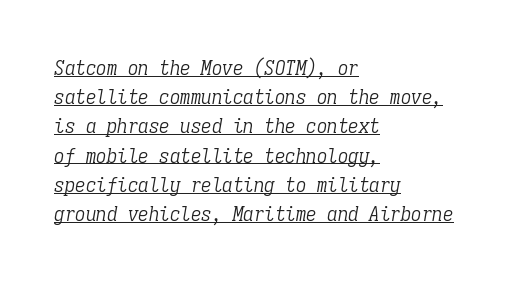
Caption: standard tracking, unaltered. The designer left line spacing at the default. Short and long lines alike share a common starting point at left. The glyphs are accompanied by a horizontal stroke just below them.
